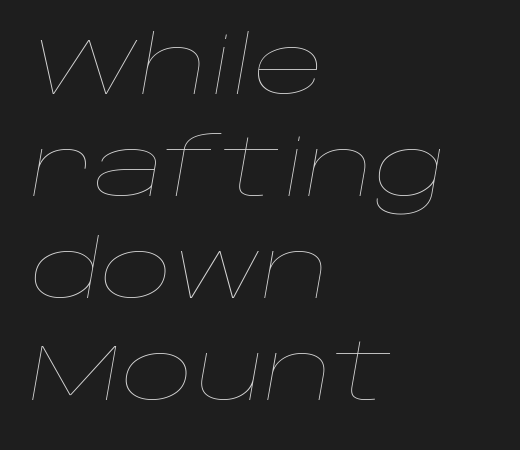
The image shows 79 px thin, wide type, italic (leaning right); set left-aligned, normal line spacing (1.29x), normal letter spacing, not underlined; low stroke contrast and a large x-height.
